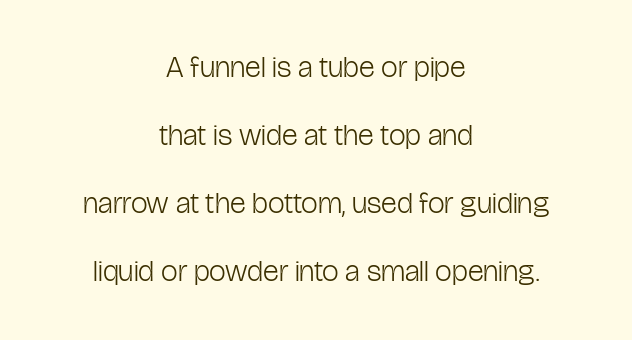
The image shows 30 px light, condensed sans-serif type, upright; set centered, loose line spacing (2.27x), normal letter spacing, not underlined; low stroke contrast and a medium x-height.
